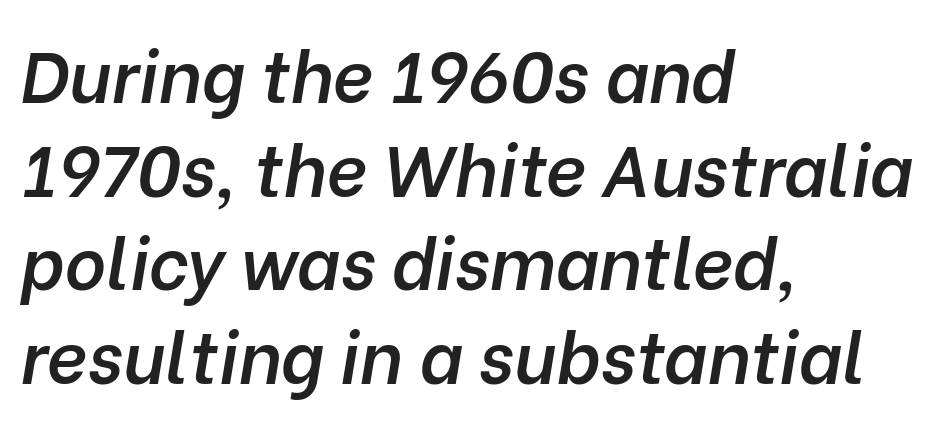
The image shows 71 px semibold type, italic (leaning right); set left-aligned, normal line spacing (1.32x), normal letter spacing, not underlined; low stroke contrast and a medium x-height.
